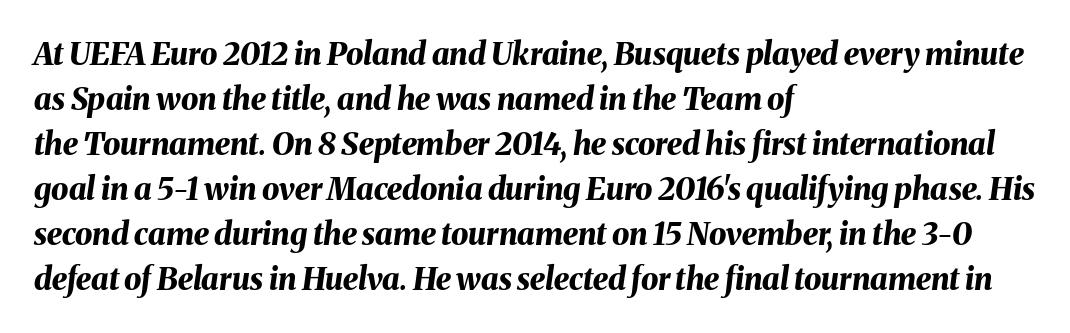
{"italic": "yes", "lean": "right", "slant_degrees": 8, "bold": "yes", "weight": "bold", "width": "normal", "stroke_contrast": "medium", "x_height": "medium", "monospaced": "no", "underline": "no", "align": "left", "line_spacing": "normal", "line_spacing_ratio": 1.45, "letter_spacing": "normal", "letter_spacing_em": 0.0, "glyph_px": 31}
